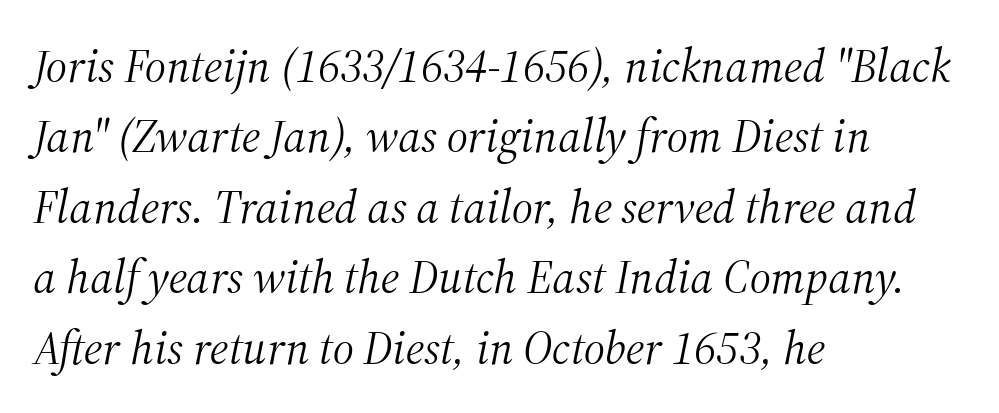
Q: Is the text bold? A: No.
Q: Is the text italic (slanted)? A: Yes, it leans right by about 12 degrees.
Q: Is the typeface a serif or a sans-serif typeface? A: Serif.
Q: Is the text underlined? A: No.
Q: How is the paragraph aligned? A: Left-aligned.
Q: Is the spacing between letters normal or unusually wide? A: Normal.
Q: Is the spacing between lines tight, normal or loose? A: Normal.
Q: Width (condensed, normal, or wide)? A: Normal.
Q: Stroke contrast? A: Medium.
Q: x-height? A: Medium.
Q: Monospaced? A: No.
